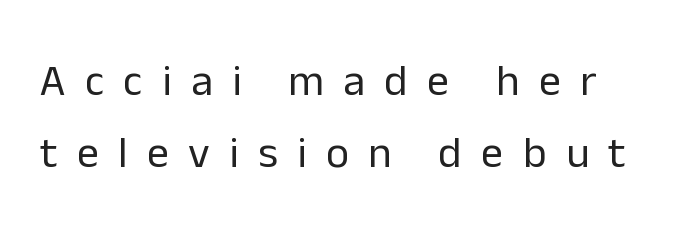
Q: Is the text bold? A: No.
Q: Is the text italic (slanted)? A: No, it is upright.
Q: Is the typeface a serif or a sans-serif typeface? A: Sans-serif.
Q: Is the text underlined? A: No.
Q: Is the spacing between letters normal or unusually wide? A: Unusually wide.
Q: Is the spacing between lines tight, normal or loose? A: Normal.
Q: Width (condensed, normal, or wide)? A: Normal.
Q: Stroke contrast? A: Low.
Q: x-height? A: Medium.
Q: Monospaced? A: No.
